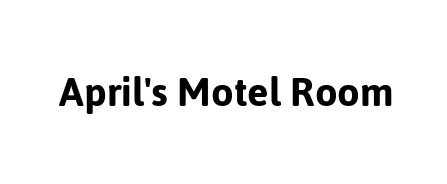
{"serif": "no", "italic": "no", "width": "normal", "stroke_contrast": "low", "x_height": "medium", "monospaced": "no", "underline": "no", "letter_spacing": "normal", "letter_spacing_em": 0.0, "glyph_px": 46}
